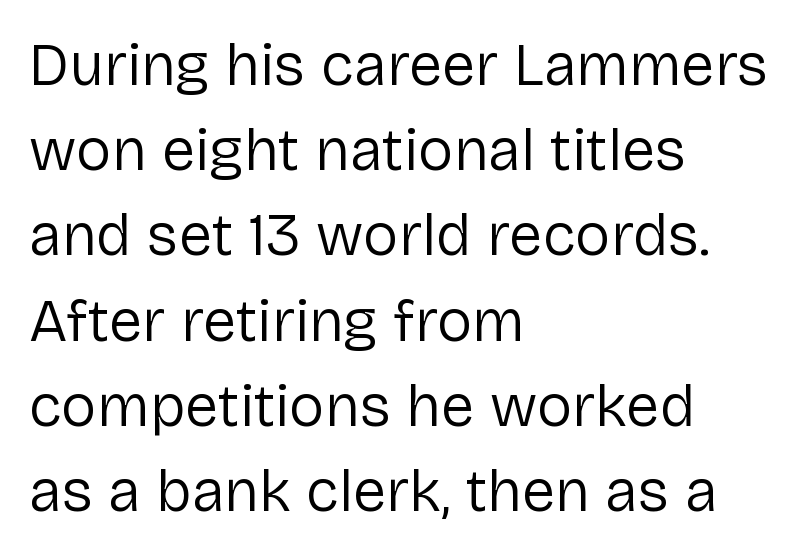
The rendering anchors every line to the left-hand side. Serifs: no, the terminals of the letterforms are clean. A typesetter would call this proportional, since set widths differ per character. Unbolded letterforms with no extra heft.
